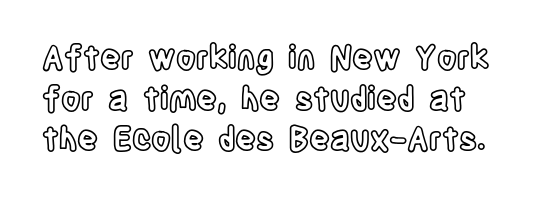
Q: Is the text italic (slanted)? A: No, it is upright.
Q: Is the text underlined? A: No.
Q: Is the spacing between letters normal or unusually wide? A: Normal.
Q: Is the spacing between lines tight, normal or loose? A: Normal.
Q: Width (condensed, normal, or wide)? A: Condensed.
Q: x-height? A: Large.
Q: Monospaced? A: No.
